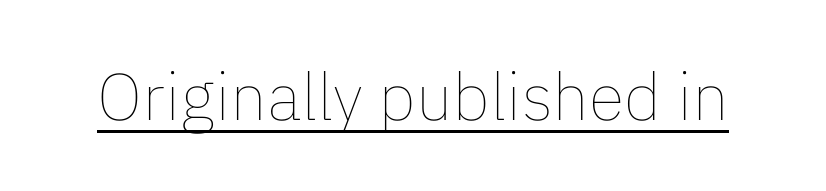
The image shows 66 px thin type, upright; set normal letter spacing, underlined; low stroke contrast and a medium x-height.
